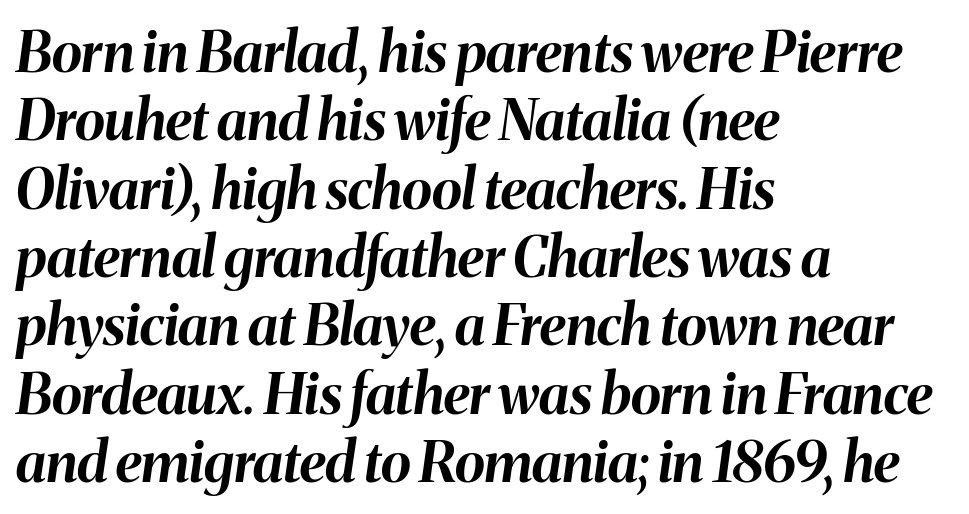
{"italic": "yes", "lean": "right", "slant_degrees": 8, "bold": "yes", "weight": "bold", "width": "normal", "stroke_contrast": "medium", "x_height": "medium", "monospaced": "no", "underline": "no", "align": "left", "line_spacing_ratio": 1.22, "letter_spacing": "normal", "letter_spacing_em": 0.0, "glyph_px": 56}
